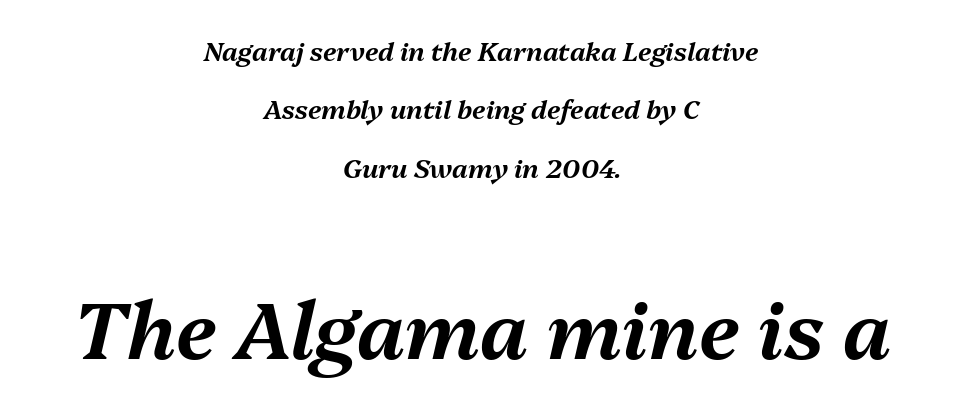
Scale increases going downward across the two blocks. Baseline-to-baseline distance is far greater than the letter height. Beneath every word, the page is bare. The passage is arranged like a title page — every line centered.
